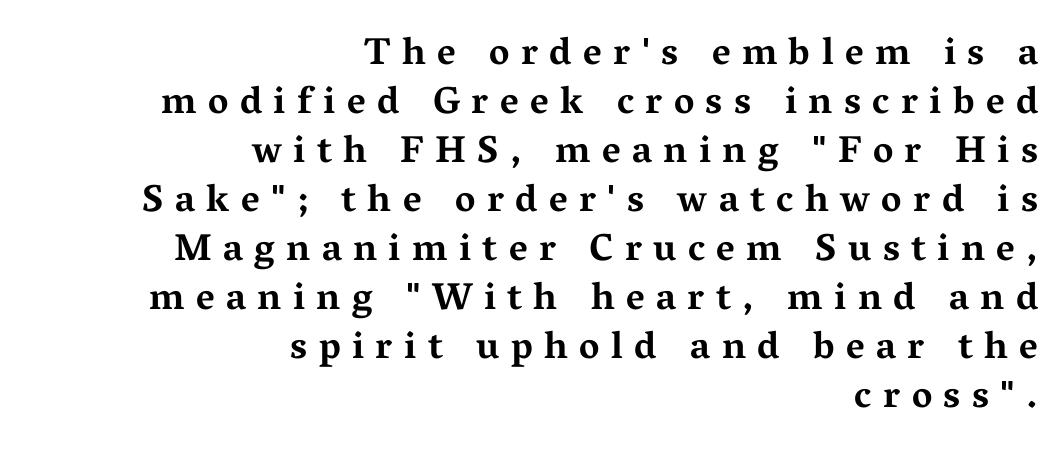
Q: Is the text bold? A: Yes.
Q: Is the text italic (slanted)? A: No, it is upright.
Q: Is the typeface a serif or a sans-serif typeface? A: Serif.
Q: Is the text underlined? A: No.
Q: How is the paragraph aligned? A: Right-aligned.
Q: Is the spacing between letters normal or unusually wide? A: Unusually wide.
Q: Is the spacing between lines tight, normal or loose? A: Normal.
Q: Width (condensed, normal, or wide)? A: Wide.
Q: Stroke contrast? A: Medium.
Q: x-height? A: Medium.
Q: Monospaced? A: No.
